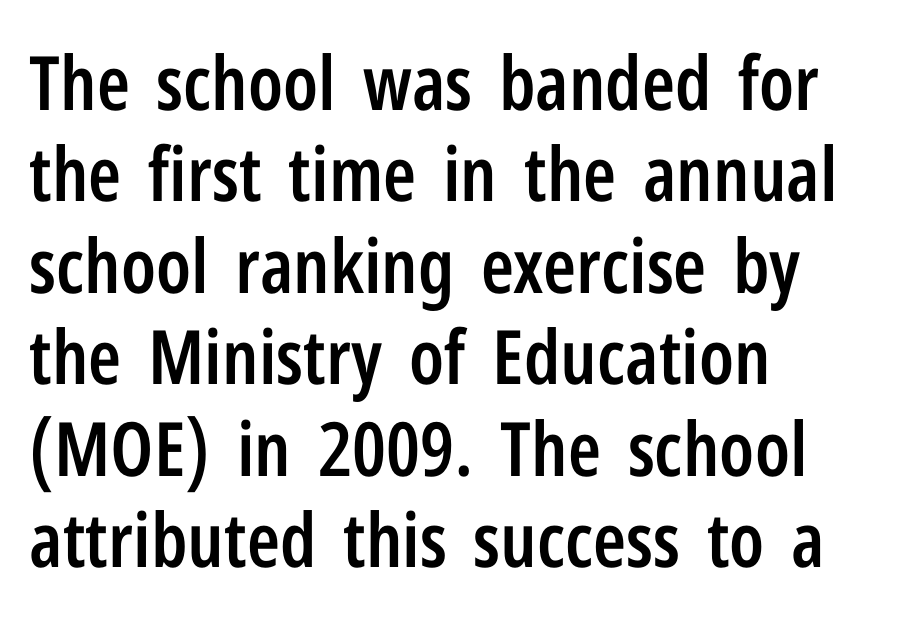
{"serif": "no", "italic": "no", "bold": "semi", "weight": "semibold", "width": "condensed", "stroke_contrast": "low", "x_height": "medium", "monospaced": "no", "underline": "no", "align": "left", "line_spacing_ratio": 1.22, "letter_spacing": "normal", "letter_spacing_em": 0.0, "glyph_px": 75}
